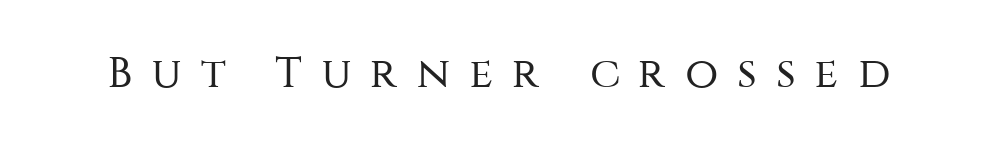
Quick note: not italic, upright. The strip under each line holds only bare page. Observe the absence of serifs on each vertical stroke in this sample. Here the designer chose a conventional face with non-uniform glyph widths.
